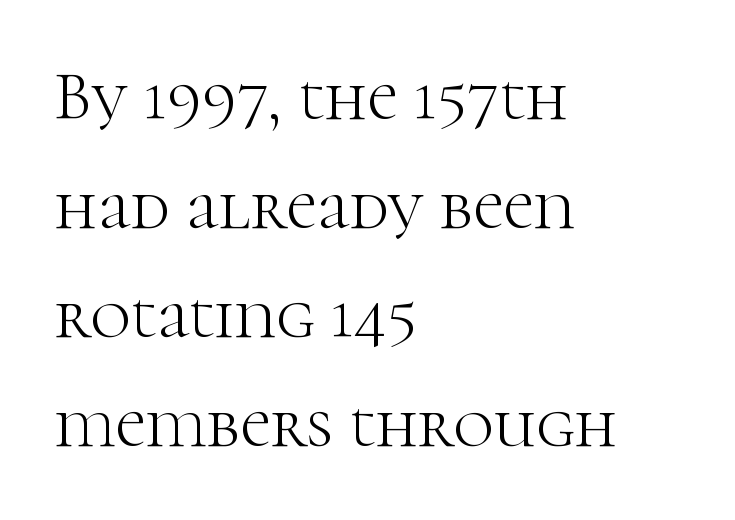
The image shows 69 px light serif type, upright; set left-aligned, normal line spacing (1.58x), normal letter spacing, not underlined; high stroke contrast and a medium x-height.
